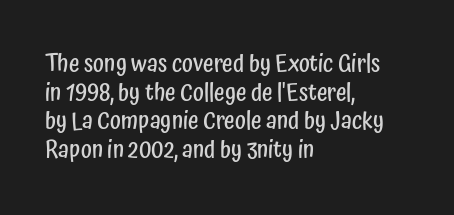
The image shows 23 px text type, upright; set left-aligned, normal line spacing (1.25x), normal letter spacing, not underlined.
